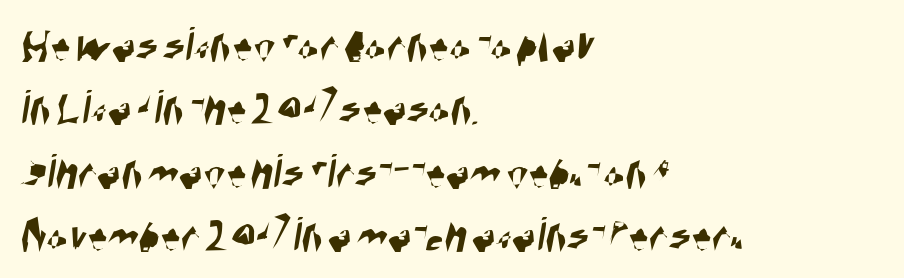
{"serif": "no", "width": "condensed", "stroke_contrast": "high", "x_height": "large", "monospaced": "no", "underline": "no", "align": "left", "line_spacing": "normal", "line_spacing_ratio": 1.27, "letter_spacing": "normal", "letter_spacing_em": 0.0, "glyph_px": 50}
